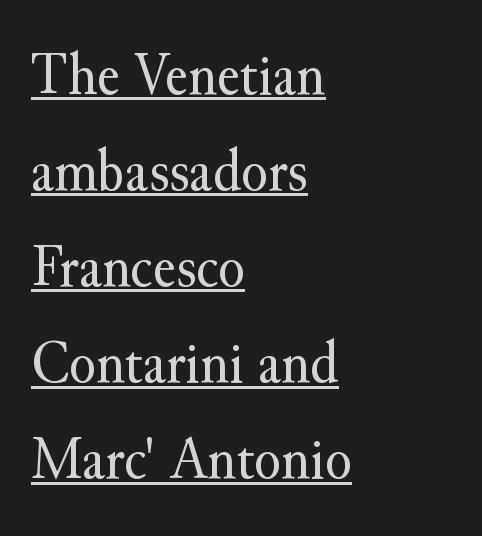
The type is set solid horizontally, with unmodified tracking. Are there feet on the stems? There are — it's a serif. A roman cut, with each character standing at attention. A typographer would call this underscored text. Which margin do the lines hug? The left one — the right edge is uneven. The letters advance in unequal steps, a hallmark of proportional type.
